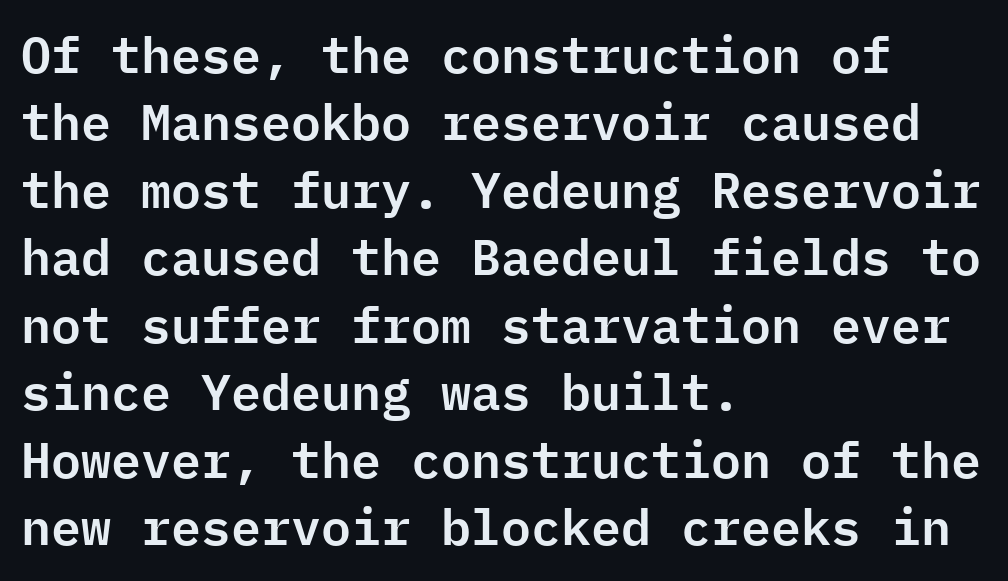
Nothing sits at the stroke ends, so this counts as sans-serif. Leftover space on each line is placed entirely after the last word. Quick note: underline off. Every character here occupies the same horizontal width, giving the sample a typewriter-like rhythm.
